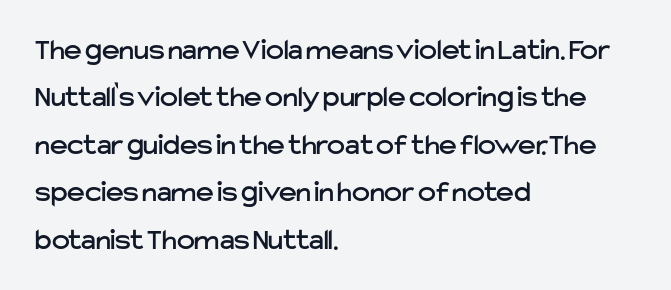
Descenders hang freely into open space. The letters advance in unequal steps, a hallmark of proportional type. A typesetter would call this leading conventional body-copy spacing. Style check: upright.
